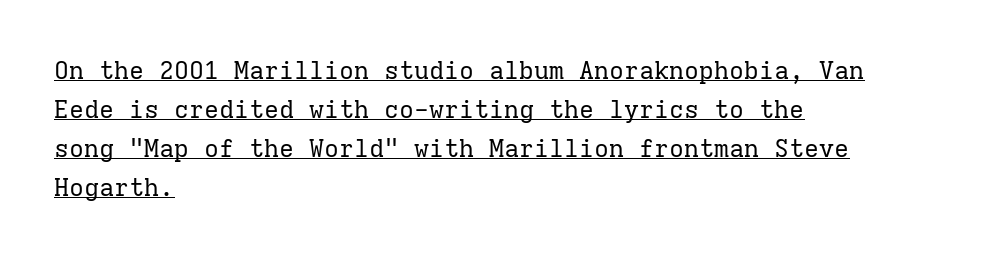
The image shows 25 px text type, upright; set left-aligned, normal line spacing (1.56x), normal letter spacing, underlined.
